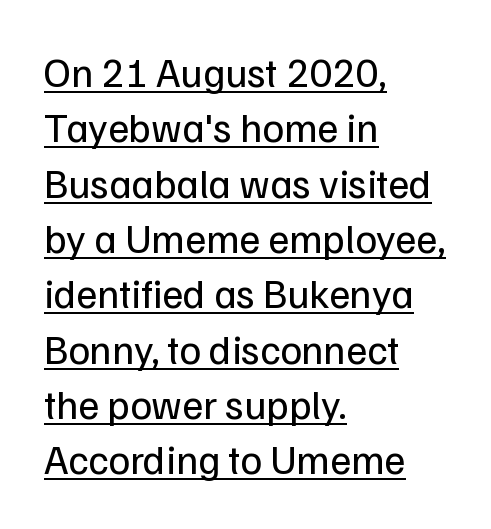
Q: Is the text bold? A: No.
Q: Is the text italic (slanted)? A: No, it is upright.
Q: Is the typeface a serif or a sans-serif typeface? A: Sans-serif.
Q: Is the text underlined? A: Yes.
Q: How is the paragraph aligned? A: Left-aligned.
Q: Is the spacing between letters normal or unusually wide? A: Normal.
Q: Is the spacing between lines tight, normal or loose? A: Normal.
Q: Width (condensed, normal, or wide)? A: Normal.
Q: Stroke contrast? A: Low.
Q: x-height? A: Medium.
Q: Monospaced? A: No.
